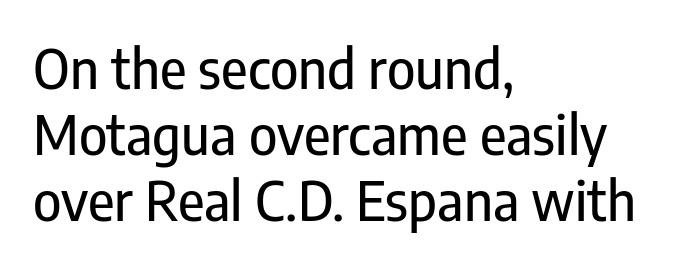
The image shows 54 px condensed sans-serif type, upright; set left-aligned, line spacing 1.22x, normal letter spacing, not underlined; low stroke contrast and a medium x-height.
